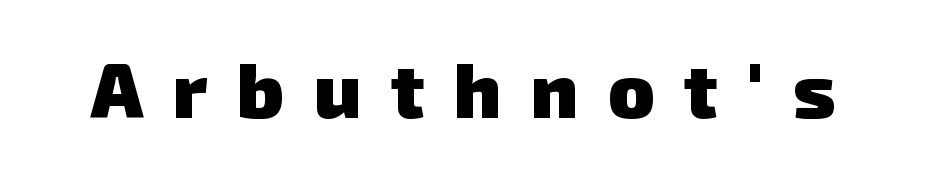
The image shows 77 px heavy sans-serif type; set unusually wide letter spacing (+0.38 em), not underlined; low stroke contrast and a medium x-height.
